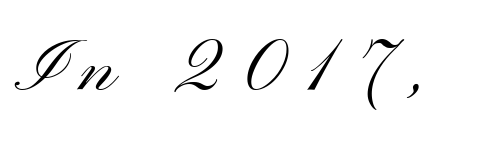
The image shows 73 px light, wide sans-serif type; set unusually wide letter spacing (+0.21 em), not underlined; medium stroke contrast and a small x-height.
